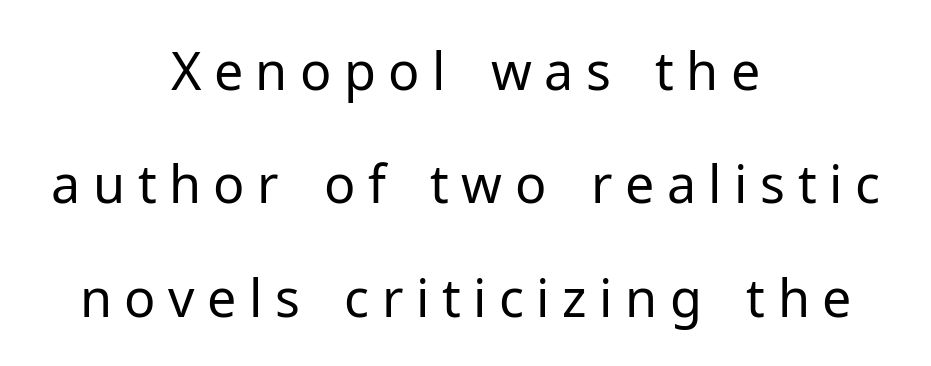
{"serif": "no", "italic": "no", "bold": "no", "weight": "regular", "width": "normal", "stroke_contrast": "low", "x_height": "medium", "monospaced": "no", "underline": "no", "align": "center", "line_spacing": "loose", "line_spacing_ratio": 2.18, "letter_spacing": "wide", "letter_spacing_em": 0.24, "glyph_px": 52}
